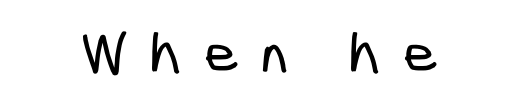
Just letters on the line, the space beneath them empty. Is this a fixed-width face? No — the glyphs have proportional, varying widths. Tracking value appears strongly positive — letters spread wide. Font category for this specimen: sans-serif.
